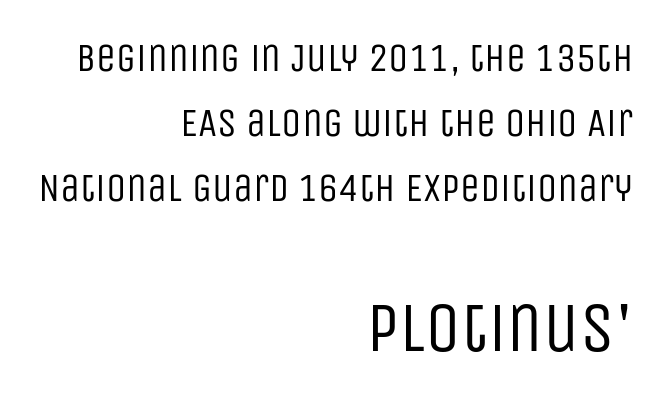
The image shows 70 px regular-weight, condensed sans-serif type, upright; set right-aligned, normal line spacing (1.63x), normal letter spacing, not underlined; the second (bottom) block is 1.75x larger; low stroke contrast and a large x-height.
